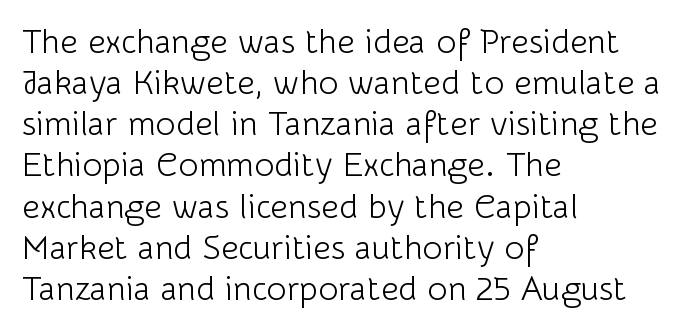
Serifs: no, the terminals of the letterforms are clean. The glyphs are unaccompanied by any horizontal stroke below them. The paragraph has a hard left edge and a soft right edge. Upright lettering throughout. These glyphs show unthickened strokes, regular width or finer.
